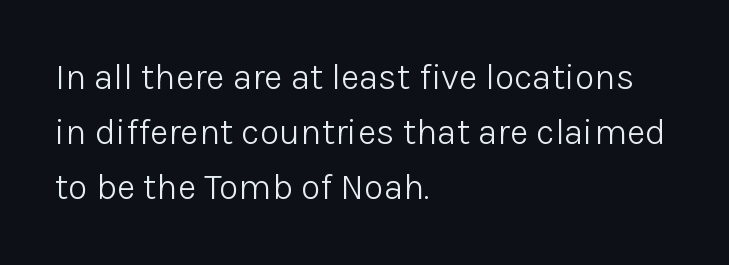
{"serif": "no", "italic": "no", "bold": "no", "weight": "light", "width": "normal", "stroke_contrast": "low", "x_height": "medium", "monospaced": "no", "underline": "no", "align": "left", "line_spacing": "normal", "line_spacing_ratio": 1.53, "letter_spacing": "normal", "letter_spacing_em": 0.0, "glyph_px": 36}
